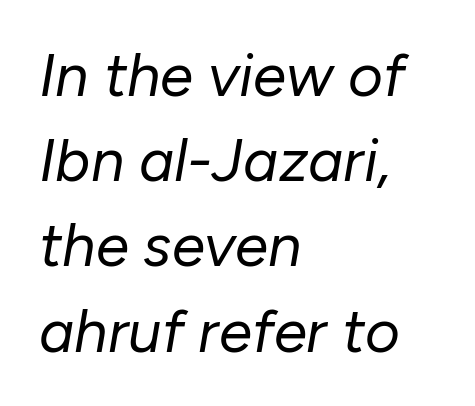
{"italic": "yes", "lean": "right", "slant_degrees": 10, "bold": "no", "weight": "regular", "width": "normal", "stroke_contrast": "low", "x_height": "medium", "monospaced": "no", "underline": "no", "align": "left", "line_spacing": "normal", "line_spacing_ratio": 1.42, "letter_spacing": "normal", "letter_spacing_em": 0.0, "glyph_px": 60}
